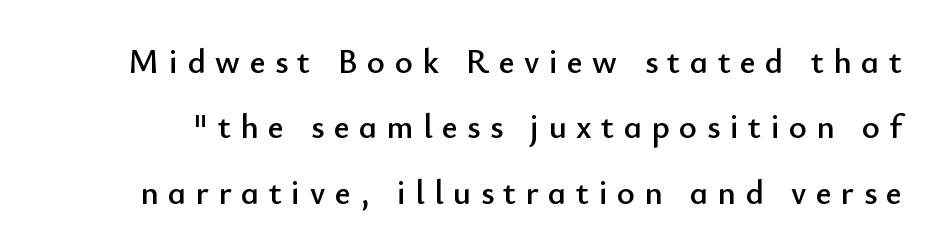
Unlike italic type, these characters show no tilt at all. Character widths vary here, with narrow letters taking less room than wide ones. The line texture is sparse and dotted thanks to wide tracking. Lines of text with bare space underneath. The text was rendered using a sans face with plain stroke endings.
